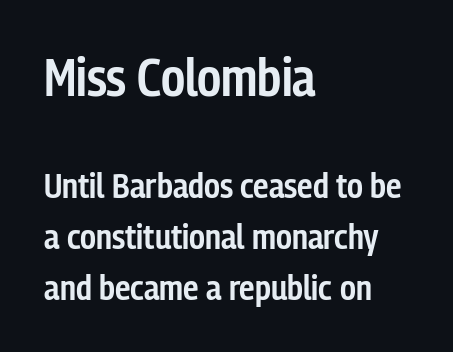
Any mark beneath the type? The region is blank. The rendering anchors every line to the left-hand side. This is moderately heavy type, rendered in semibold. A student would notice the top passage is typeset larger than what follows.
